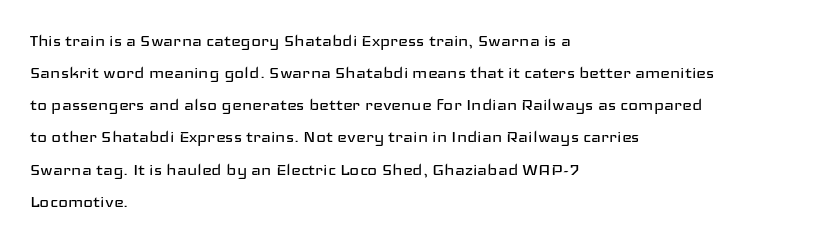
Is the block centered? No — it sits flush against the left margin. Honestly, the row spacing looks completely unremarkable. Check under the words: just untouched page. Ascenders rise straight up at ninety degrees. Nobody touched the tracking dial on this one.
